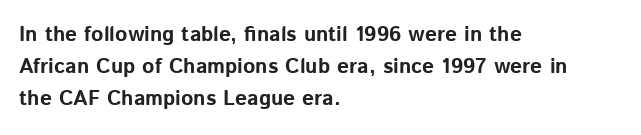
{"italic": "no", "bold": "yes", "underline": "no", "align": "left", "line_spacing": "normal", "line_spacing_ratio": 1.53, "letter_spacing": "normal", "letter_spacing_em": 0.0, "glyph_px": 21}
